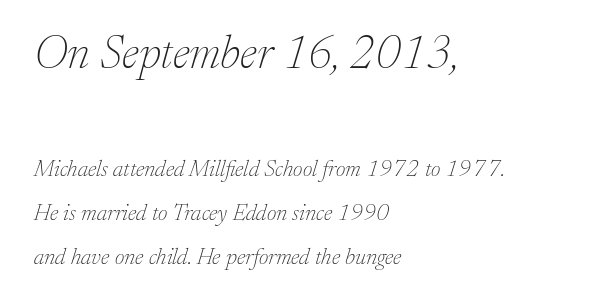
Q: Is the text bold? A: No.
Q: Is the text italic (slanted)? A: Yes, it leans right by about 17 degrees.
Q: Is the typeface a serif or a sans-serif typeface? A: Serif.
Q: Is the text underlined? A: No.
Q: How is the paragraph aligned? A: Left-aligned.
Q: Is the spacing between letters normal or unusually wide? A: Normal.
Q: Is the spacing between lines tight, normal or loose? A: Loose.
Q: Which block of text is set in a larger size, the first (top) or the second (bottom)? A: The first (top) one.
Q: Width (condensed, normal, or wide)? A: Normal.
Q: Stroke contrast? A: Low.
Q: x-height? A: Medium.
Q: Monospaced? A: No.
